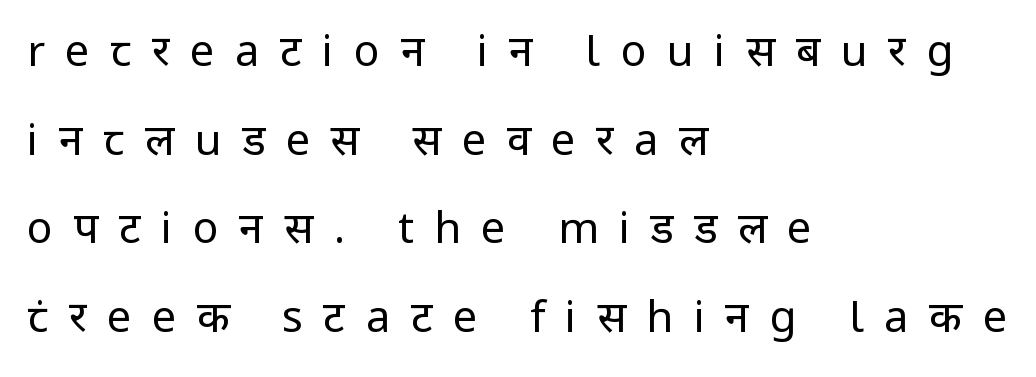
The lettering holds an erect, upright posture throughout. Typeset ragged right — the left edge is the straight one. The baseline area is clear. The gaps between neighbouring characters are conspicuously large. Is the type heavy? It reads as light-to-regular instead. Is this a fixed-width face? No — the glyphs have proportional, varying widths.
